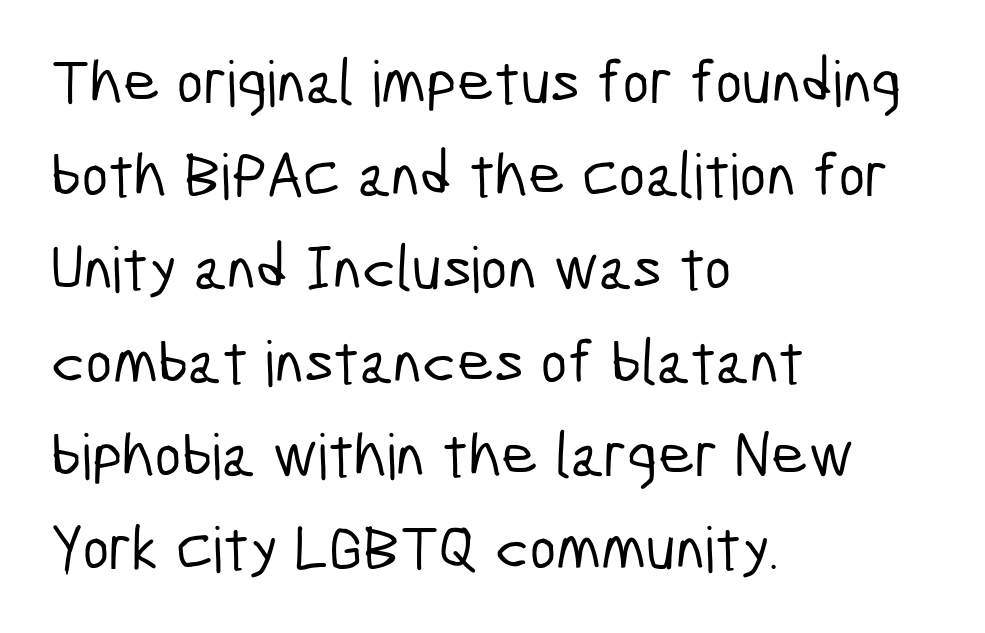
Q: Is the typeface a serif or a sans-serif typeface? A: Sans-serif.
Q: Is the text underlined? A: No.
Q: How is the paragraph aligned? A: Left-aligned.
Q: Is the spacing between letters normal or unusually wide? A: Normal.
Q: Is the spacing between lines tight, normal or loose? A: Normal.
Q: Width (condensed, normal, or wide)? A: Condensed.
Q: Stroke contrast? A: Low.
Q: x-height? A: Medium.
Q: Monospaced? A: No.
